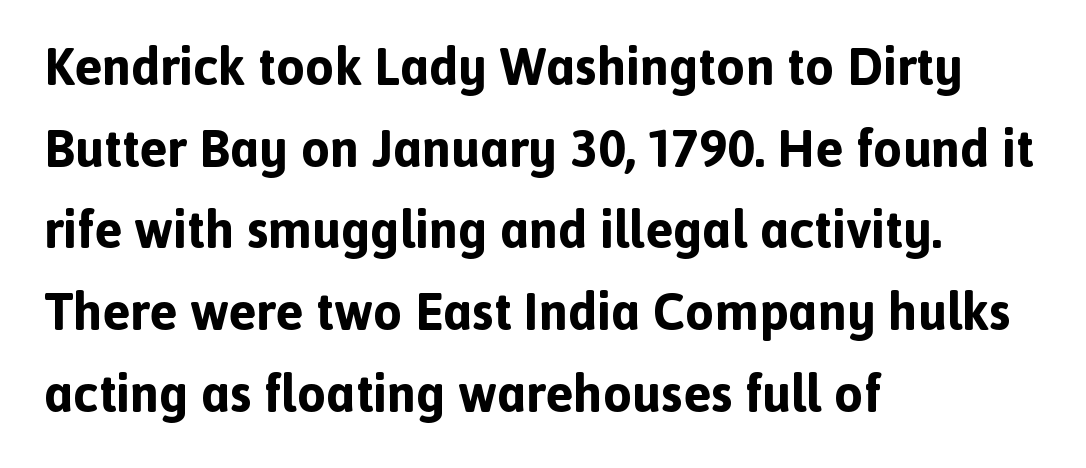
The zone under the glyphs is completely vacant. A classic flush-left, rag-right setting is used for this passage. Font category for this specimen: sans-serif. These lines are rendered in a variable-pitch font. Reading down the column, the eye jumps a familiar distance to each next line. Typesetter's note: full bold, strokes at maximum text heaviness.
